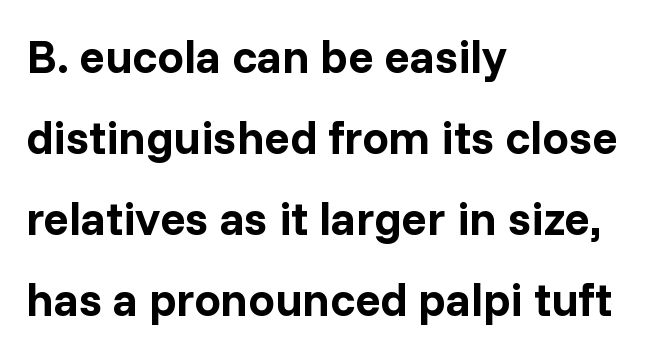
{"serif": "no", "italic": "no", "bold": "yes", "weight": "bold", "width": "normal", "stroke_contrast": "low", "x_height": "medium", "monospaced": "no", "underline": "no", "align": "left", "line_spacing_ratio": 1.72, "letter_spacing": "normal", "letter_spacing_em": 0.0, "glyph_px": 47}
